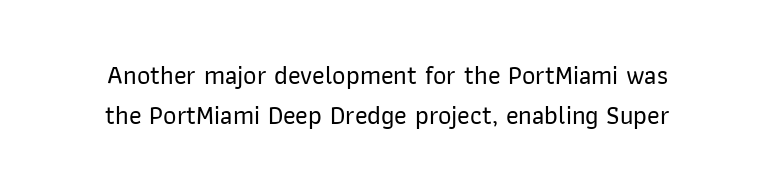
Q: Is the text italic (slanted)? A: No, it is upright.
Q: Is the text underlined? A: No.
Q: How is the paragraph aligned? A: Centered.
Q: Is the spacing between letters normal or unusually wide? A: Normal.
Q: Is the spacing between lines tight, normal or loose? A: Normal.
